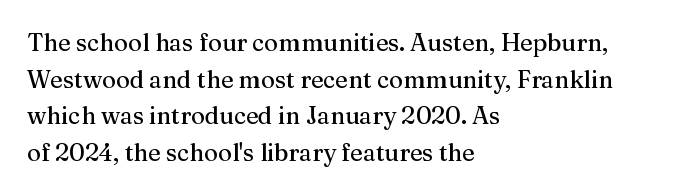
Q: Is the text italic (slanted)? A: No, it is upright.
Q: Is the text underlined? A: No.
Q: How is the paragraph aligned? A: Left-aligned.
Q: Is the spacing between letters normal or unusually wide? A: Normal.
Q: Is the spacing between lines tight, normal or loose? A: Normal.
